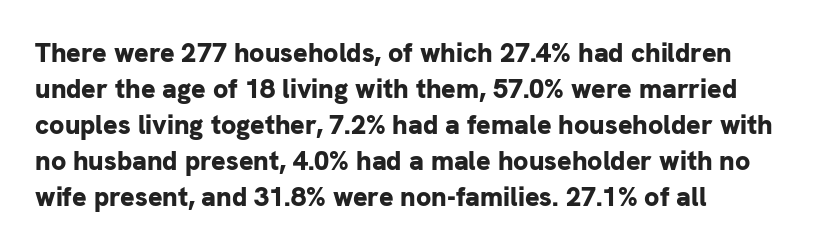
Q: Is the text bold? A: Yes.
Q: Is the text italic (slanted)? A: No, it is upright.
Q: Is the text underlined? A: No.
Q: How is the paragraph aligned? A: Left-aligned.
Q: Is the spacing between letters normal or unusually wide? A: Normal.
Q: Is the spacing between lines tight, normal or loose? A: Normal.
